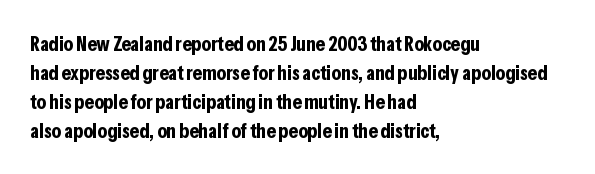
{"italic": "no", "bold": "yes", "underline": "no", "align": "left", "line_spacing": "normal", "line_spacing_ratio": 1.38, "letter_spacing": "normal", "letter_spacing_em": 0.0, "glyph_px": 21}
